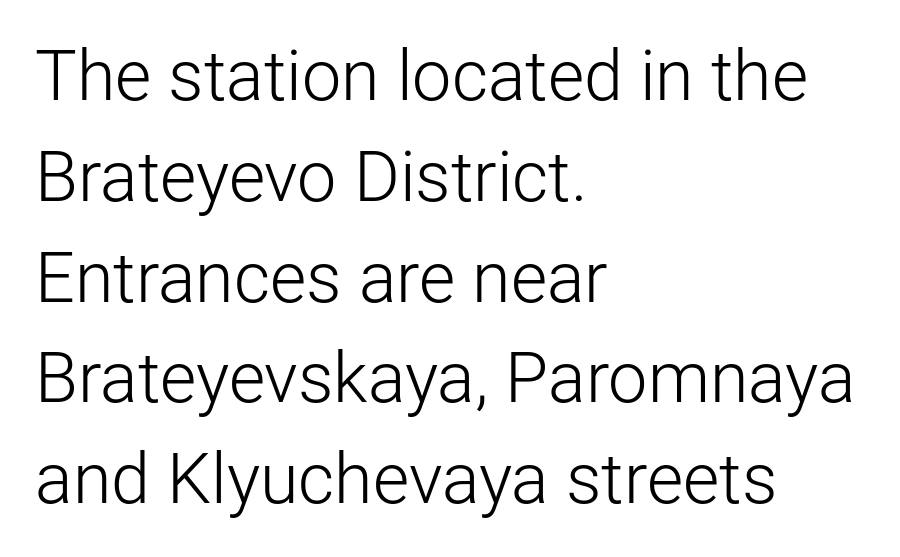
The image shows 70 px light sans-serif type, upright; set left-aligned, normal line spacing (1.44x), normal letter spacing, not underlined; low stroke contrast and a medium x-height.
